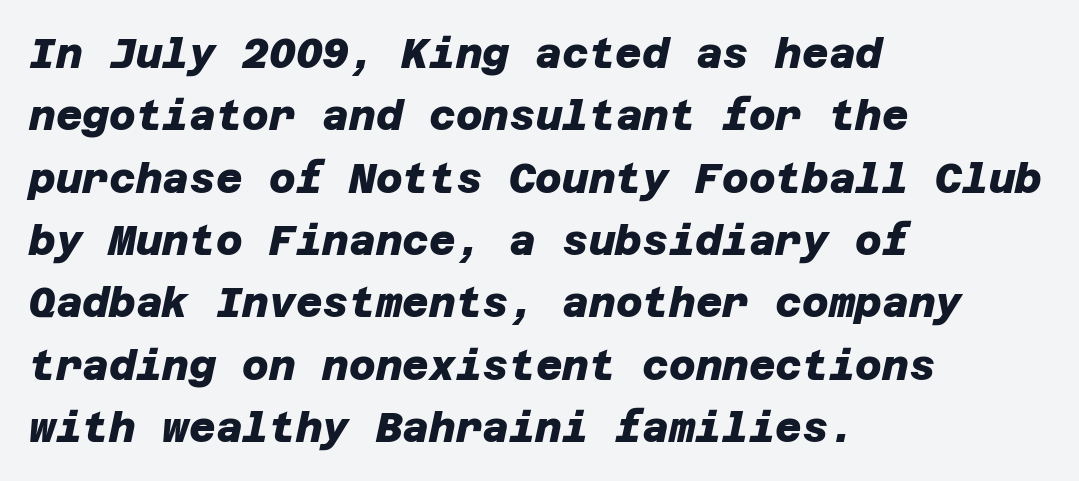
The image shows 41 px heavy sans-serif type; set left-aligned, normal line spacing (1.52x), normal letter spacing, not underlined; low stroke contrast and a large x-height.
